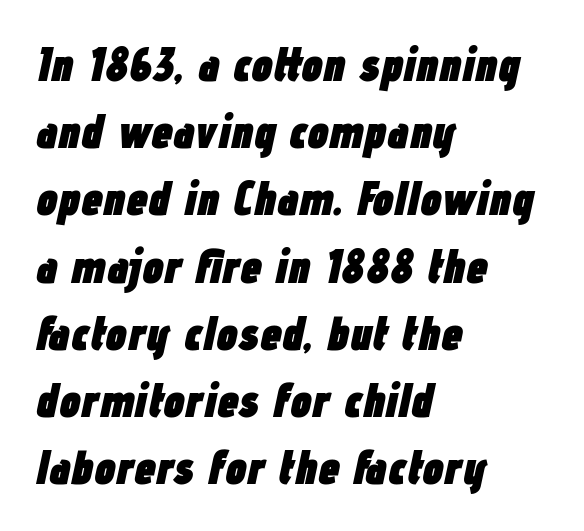
The image shows 48 px heavy, condensed type, italic (leaning right); set left-aligned, normal line spacing (1.4x), normal letter spacing, not underlined; low stroke contrast and a medium x-height.
